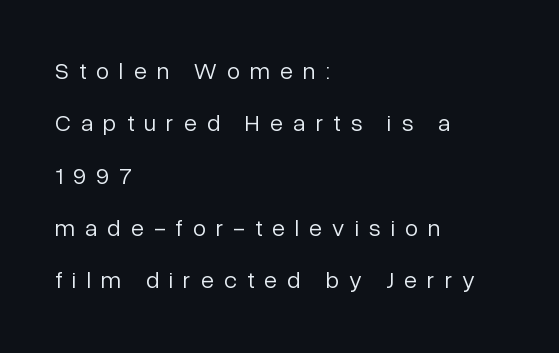
The designer dialed line spacing up above the default. No heavy texture on the line: the type isn't bold. Characters follow at a spacing far wider than the type designer built in. Ordinary non-slanted type is in use.
